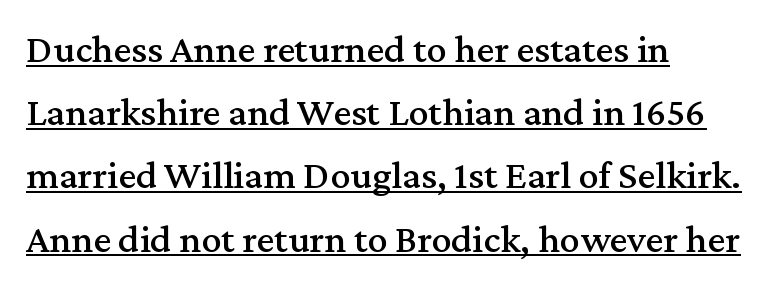
Q: Is the text italic (slanted)? A: No, it is upright.
Q: Is the typeface a serif or a sans-serif typeface? A: Serif.
Q: Is the text underlined? A: Yes.
Q: How is the paragraph aligned? A: Left-aligned.
Q: Is the spacing between letters normal or unusually wide? A: Normal.
Q: Is the spacing between lines tight, normal or loose? A: Normal.
Q: Width (condensed, normal, or wide)? A: Normal.
Q: Stroke contrast? A: Medium.
Q: x-height? A: Medium.
Q: Monospaced? A: No.
